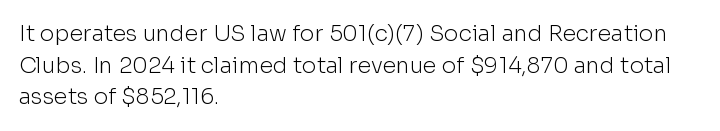
The image shows 22 px text type, upright; set left-aligned, normal line spacing (1.44x), normal letter spacing, not underlined.
